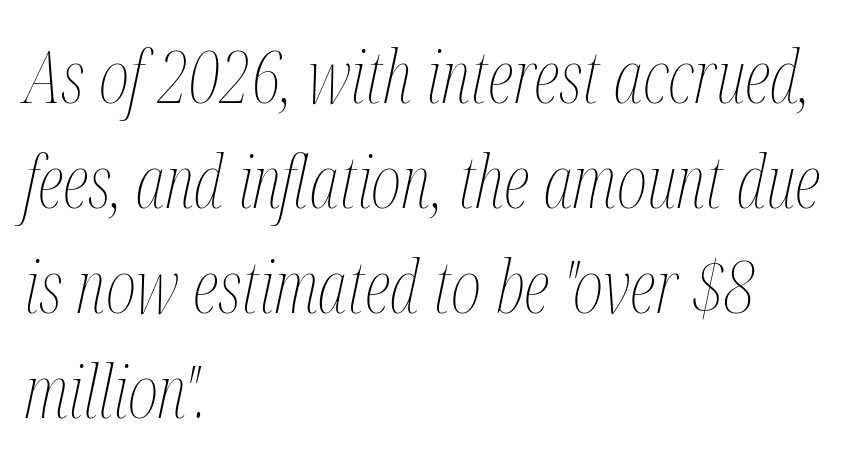
Posture: slanted. Is the stroke heavy? The answer is a plain regular-or-lighter. The rendering keeps characters at their native spacing. Think of a printed novel: that variable character pitch is what you see here.
